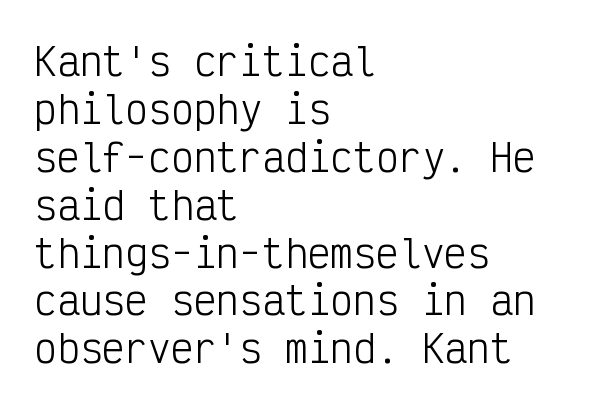
{"serif": "no", "italic": "no", "bold": "no", "weight": "light", "width": "condensed", "stroke_contrast": "low", "x_height": "medium", "monospaced": "yes", "underline": "no", "align": "left", "line_spacing": "normal", "line_spacing_ratio": 1.26, "letter_spacing": "normal", "letter_spacing_em": 0.0, "glyph_px": 38}
